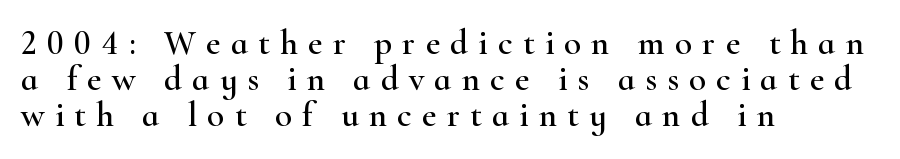
Notice how the stems are strictly vertical — no italics here. The strip under each line holds only bare page. Baseline-to-baseline distance is barely more than the letter height. The type is letterspaced generously, with wide tracking.
